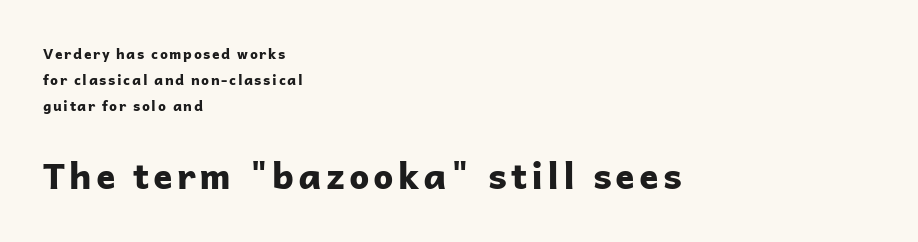
Q: Is the text bold? A: Yes.
Q: Is the text italic (slanted)? A: No, it is upright.
Q: Is the typeface a serif or a sans-serif typeface? A: Sans-serif.
Q: Is the text underlined? A: No.
Q: How is the paragraph aligned? A: Left-aligned.
Q: Which block of text is set in a larger size, the first (top) or the second (bottom)? A: The second (bottom) one.
Q: Width (condensed, normal, or wide)? A: Normal.
Q: Stroke contrast? A: Low.
Q: x-height? A: Medium.
Q: Monospaced? A: No.
